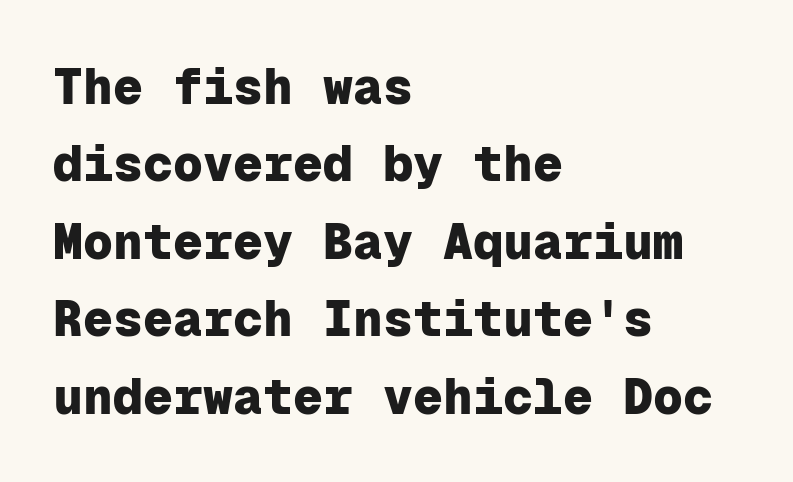
Q: Is the text bold? A: Yes.
Q: Is the text italic (slanted)? A: No, it is upright.
Q: Is the typeface a serif or a sans-serif typeface? A: Sans-serif.
Q: Is the text underlined? A: No.
Q: How is the paragraph aligned? A: Left-aligned.
Q: Is the spacing between letters normal or unusually wide? A: Normal.
Q: Is the spacing between lines tight, normal or loose? A: Normal.
Q: Width (condensed, normal, or wide)? A: Normal.
Q: Stroke contrast? A: Low.
Q: x-height? A: Medium.
Q: Monospaced? A: Yes.
